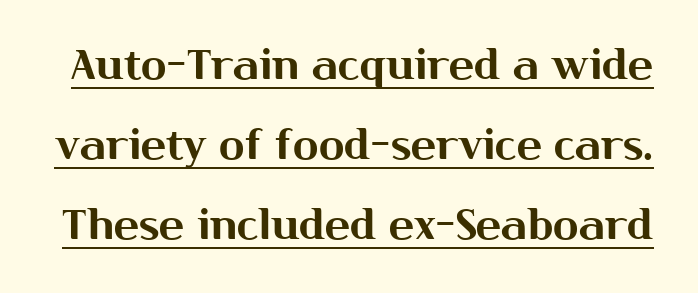
This sample carries an underscore along the baseline area. This rendering leaves character spacing at its baseline value. These lines are rendered in a variable-pitch font. Characters remain perfectly vertical along every line. This rendering employs a face without finishing strokes, i.e., a sans-serif.
